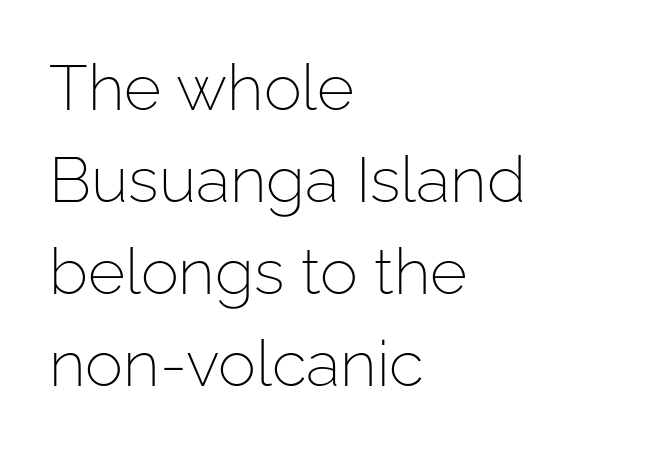
{"serif": "no", "italic": "no", "bold": "no", "weight": "light", "width": "normal", "stroke_contrast": "low", "x_height": "medium", "monospaced": "no", "underline": "no", "align": "left", "line_spacing": "normal", "line_spacing_ratio": 1.44, "letter_spacing": "normal", "letter_spacing_em": 0.0, "glyph_px": 64}
